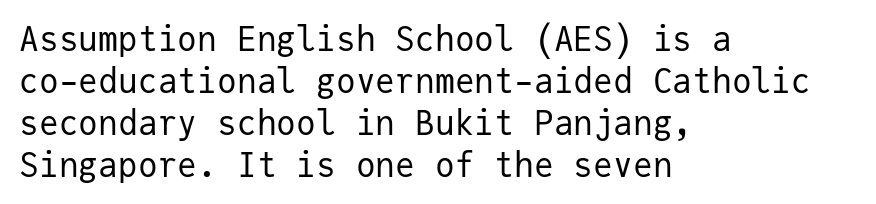
{"serif": "no", "italic": "no", "bold": "no", "weight": "regular", "width": "normal", "stroke_contrast": "low", "x_height": "medium", "monospaced": "yes", "underline": "no", "align": "left", "line_spacing": "normal", "line_spacing_ratio": 1.27, "letter_spacing": "normal", "letter_spacing_em": 0.0, "glyph_px": 33}
